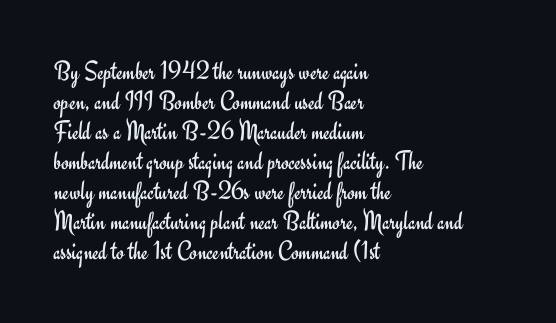
Heaviness? Minimal to ordinary, like unemphasized prose. You could call the tracking neutral — neither tight nor loose. These lines stack with their left ends in a neat column. Lines of text with bare space underneath. Very little white space separates one row of letters from the next.
